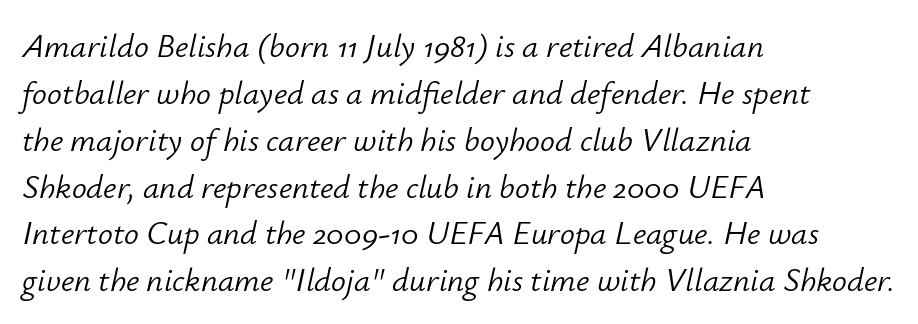
The image shows 33 px light type, italic (leaning right); set left-aligned, normal line spacing (1.42x), normal letter spacing, not underlined; low stroke contrast and a small x-height.
